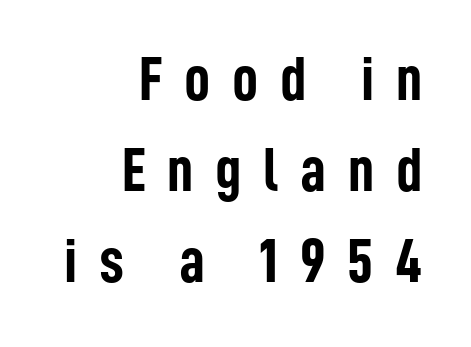
{"serif": "no", "italic": "no", "bold": "yes", "weight": "semibold", "width": "condensed", "stroke_contrast": "low", "x_height": "medium", "monospaced": "no", "underline": "no", "align": "right", "line_spacing": "normal", "line_spacing_ratio": 1.42, "letter_spacing": "wide", "letter_spacing_em": 0.34, "glyph_px": 64}
